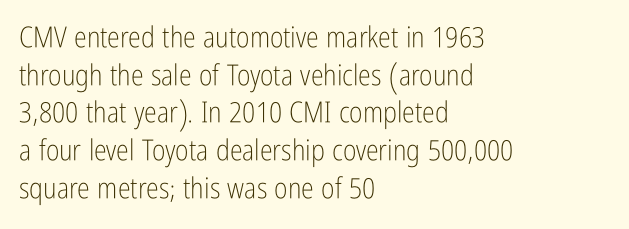
Q: Is the text bold? A: No.
Q: Is the text italic (slanted)? A: No, it is upright.
Q: Is the typeface a serif or a sans-serif typeface? A: Sans-serif.
Q: Is the text underlined? A: No.
Q: How is the paragraph aligned? A: Left-aligned.
Q: Is the spacing between letters normal or unusually wide? A: Normal.
Q: Is the spacing between lines tight, normal or loose? A: Normal.
Q: Width (condensed, normal, or wide)? A: Condensed.
Q: Stroke contrast? A: Low.
Q: x-height? A: Medium.
Q: Monospaced? A: No.
